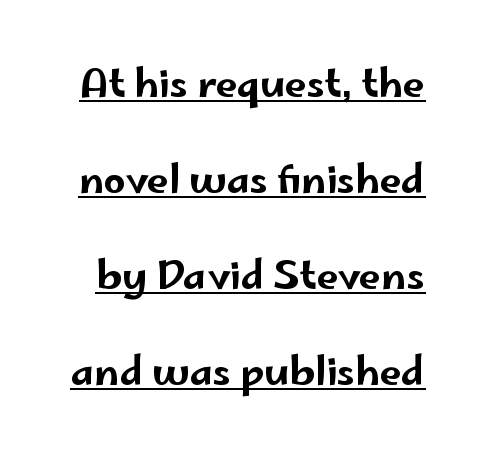
The lines are spread far apart with generous leading. A roman cut, with each character standing at attention. Type style note: lacks serifs. Looks like regular typesetting: each glyph gets only the width it needs.
